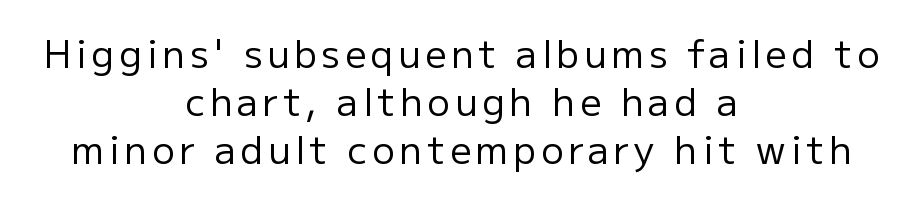
Q: Is the text bold? A: No.
Q: Is the text italic (slanted)? A: No, it is upright.
Q: Is the typeface a serif or a sans-serif typeface? A: Sans-serif.
Q: Is the text underlined? A: No.
Q: How is the paragraph aligned? A: Centered.
Q: Is the spacing between lines tight, normal or loose? A: Normal.
Q: Width (condensed, normal, or wide)? A: Normal.
Q: Stroke contrast? A: Low.
Q: x-height? A: Medium.
Q: Monospaced? A: No.
